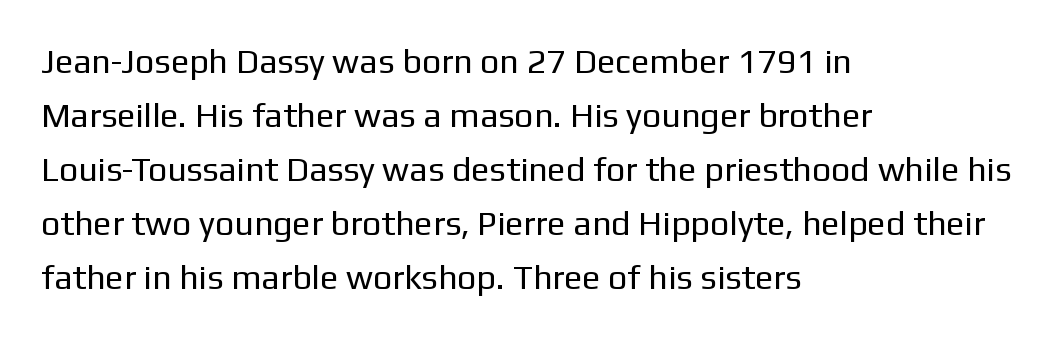
{"serif": "no", "italic": "no", "bold": "no", "weight": "regular", "width": "normal", "stroke_contrast": "low", "x_height": "medium", "monospaced": "no", "underline": "no", "align": "left", "line_spacing": "normal", "line_spacing_ratio": 1.59, "letter_spacing": "normal", "letter_spacing_em": 0.0, "glyph_px": 34}
